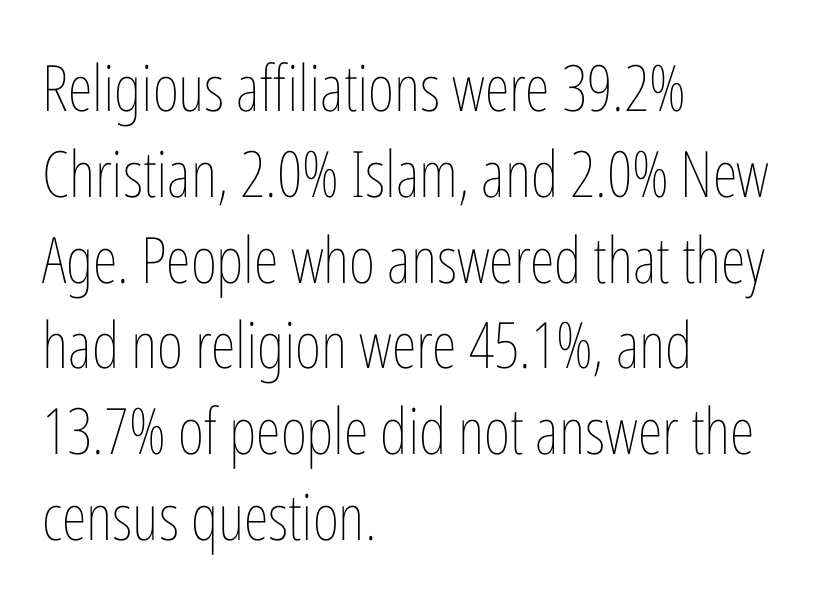
Here the designer chose a conventional face with non-uniform glyph widths. The ragged edge is on the right, which tells us the setting is flush left. Quick note: not italic, upright. Descenders hang freely into open space. Line spacing here is normal. The letterforms sit at book weight or below.
